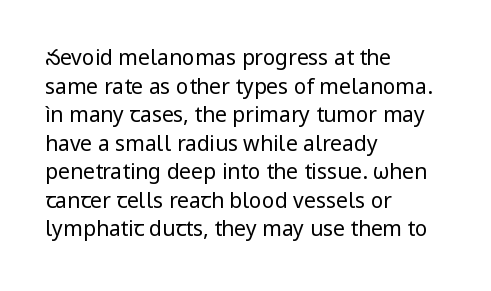
Q: Is the text bold? A: No.
Q: Is the text italic (slanted)? A: No, it is upright.
Q: Is the text underlined? A: No.
Q: How is the paragraph aligned? A: Left-aligned.
Q: Is the spacing between letters normal or unusually wide? A: Normal.
Q: Is the spacing between lines tight, normal or loose? A: Normal.
